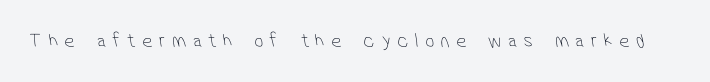
The image shows 20 px text type; set unusually wide letter spacing (+0.33 em), not underlined.
